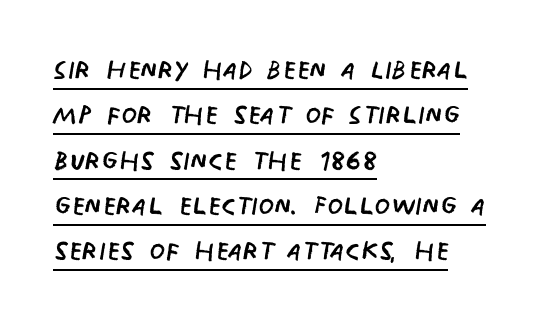
Somebody hit Ctrl+U on this one — the words are underlined. This reads as an unemphasized weight, regular at the heaviest. Letterform terminals end flat and unadorned throughout the passage. Horizontal alignment here is leftward, the default for most running prose. Notice how descenders clear the ascenders below comfortably — that's standard leading.
